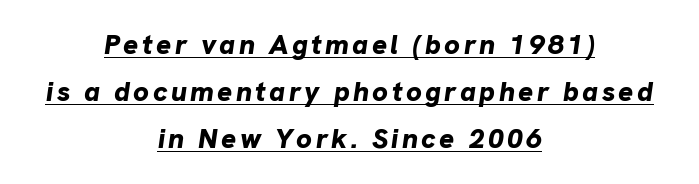
Q: Is the text bold? A: Yes.
Q: Is the text italic (slanted)? A: Yes, it leans right by about 8 degrees.
Q: Is the text underlined? A: Yes.
Q: How is the paragraph aligned? A: Centered.
Q: Is the spacing between lines tight, normal or loose? A: Normal.
Q: Width (condensed, normal, or wide)? A: Normal.
Q: Stroke contrast? A: Low.
Q: x-height? A: Medium.
Q: Monospaced? A: No.
